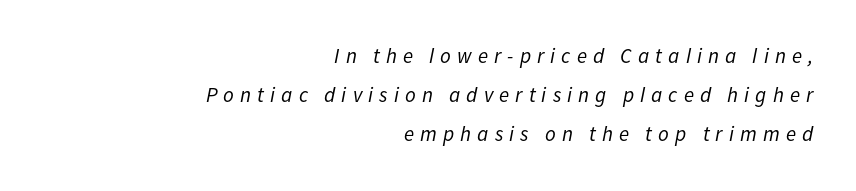
{"italic": "yes", "lean": "right", "slant_degrees": 11, "bold": "no", "underline": "no", "align": "right", "line_spacing_ratio": 1.86, "letter_spacing": "wide", "letter_spacing_em": 0.29, "glyph_px": 21}
